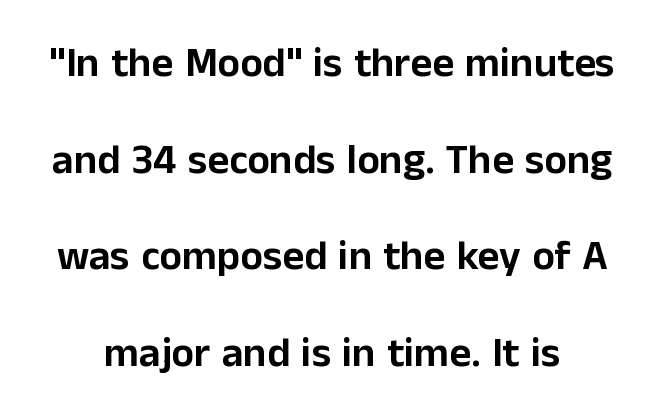
Think of a printed novel: that variable character pitch is what you see here. No italicization has been applied; the sample stays upright. Observe the ordinary spacing: letters are neighbours, not strangers. This sample trades compactness for vertical openness between lines. This rendering features lettering with no underline. Note: no serifs on the glyphs.
